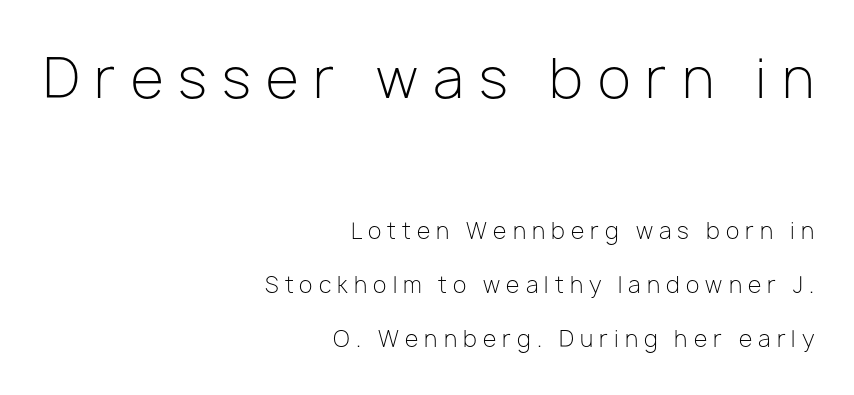
Q: Is the text bold? A: No.
Q: Is the text italic (slanted)? A: No, it is upright.
Q: Is the typeface a serif or a sans-serif typeface? A: Sans-serif.
Q: Is the text underlined? A: No.
Q: How is the paragraph aligned? A: Right-aligned.
Q: Is the spacing between letters normal or unusually wide? A: Unusually wide.
Q: Is the spacing between lines tight, normal or loose? A: Loose.
Q: Which block of text is set in a larger size, the first (top) or the second (bottom)? A: The first (top) one.
Q: Width (condensed, normal, or wide)? A: Normal.
Q: Stroke contrast? A: Low.
Q: x-height? A: Medium.
Q: Monospaced? A: No.
